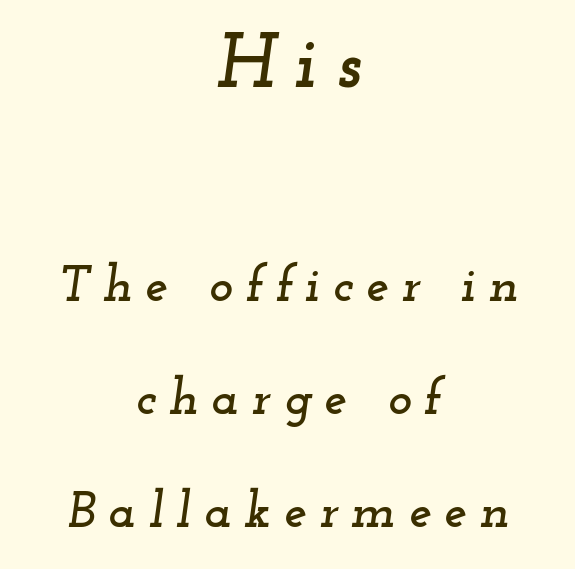
The image shows 77 px wide serif type, italic (leaning right); set centered, loose line spacing (2.22x), unusually wide letter spacing (+0.25 em), not underlined; the first (top) block is 1.51x larger; low stroke contrast and a small x-height.
